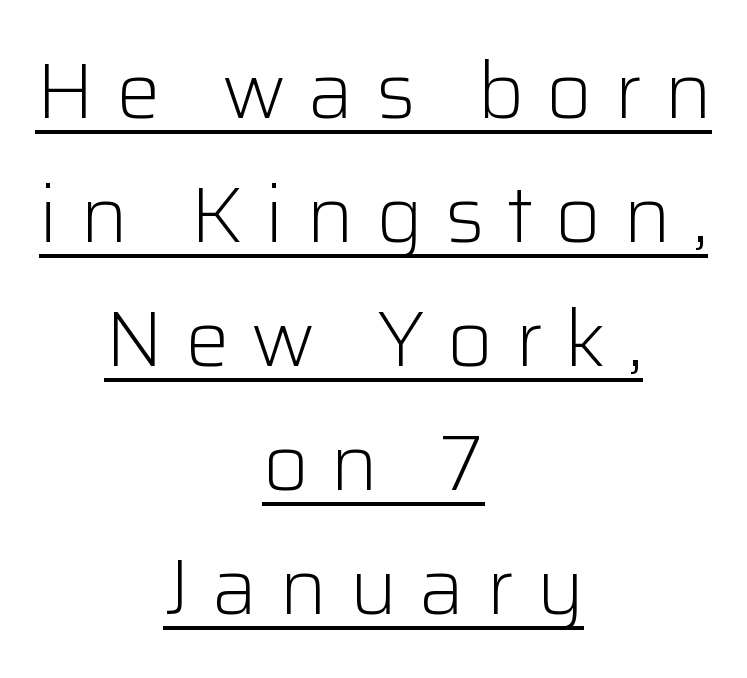
{"serif": "no", "italic": "no", "bold": "no", "weight": "light", "width": "normal", "stroke_contrast": "low", "x_height": "medium", "monospaced": "no", "underline": "yes", "align": "center", "line_spacing": "normal", "line_spacing_ratio": 1.57, "letter_spacing": "wide", "letter_spacing_em": 0.28, "glyph_px": 79}
